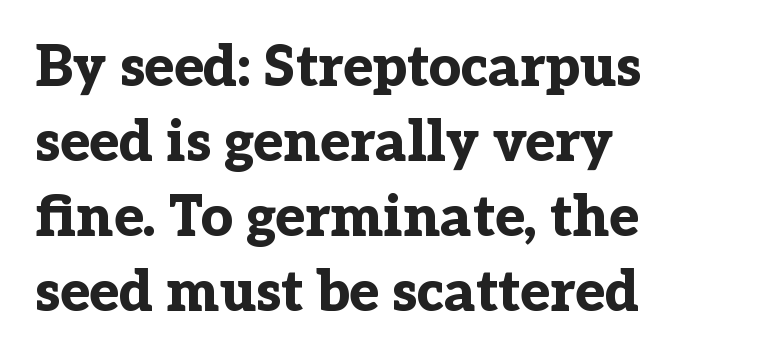
The font is running at its bold setting. Is the block centered? No — it sits flush against the left margin. This rendering features lettering with no underline. A typesetter would call this zero additional tracking. Designer's note — italics off, roman on. The face used here is seriffed, in the tradition of book romans.
